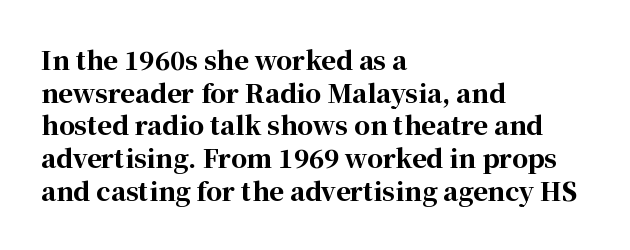
{"italic": "no", "bold": "yes", "underline": "no", "align": "left", "line_spacing": "normal", "line_spacing_ratio": 1.31, "letter_spacing": "normal", "letter_spacing_em": 0.0, "glyph_px": 25}
